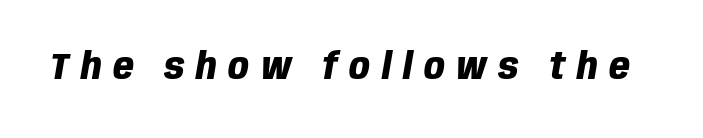
Rendered with sloped, italic letterforms. Proportional: the letters do not fall into vertical columns. The strip under each line holds only bare page. In terms of letterspacing, this is a distinctly airy, spread setting.
